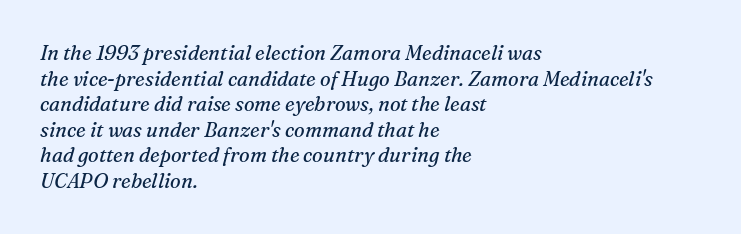
Q: Is the text bold? A: No.
Q: Is the text italic (slanted)? A: Yes, it leans right by about 16 degrees.
Q: Is the text underlined? A: No.
Q: How is the paragraph aligned? A: Left-aligned.
Q: Is the spacing between letters normal or unusually wide? A: Normal.
Q: Is the spacing between lines tight, normal or loose? A: Normal.
